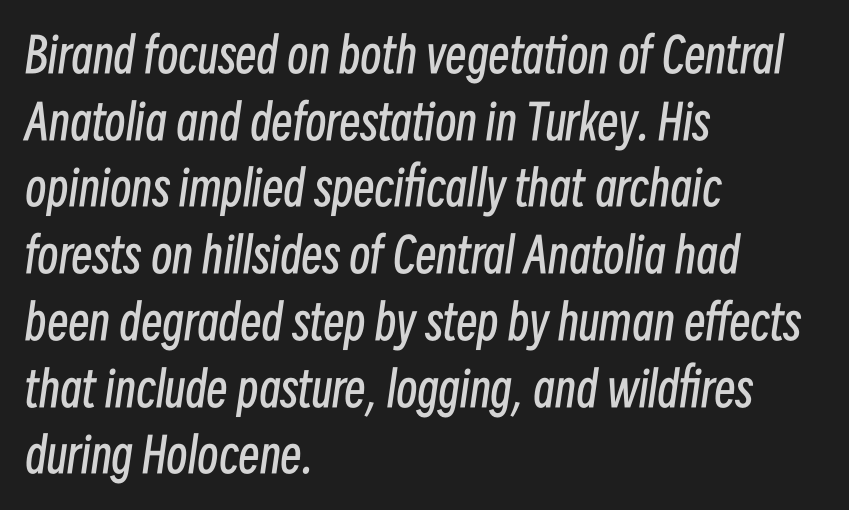
Each word holds together tightly as a unit, with standard inter-letter gaps. Yep, that's italic — everything's leaning. The paragraph shown leans on its left margin. How would I describe the line gaps? Plain and ordinary.
